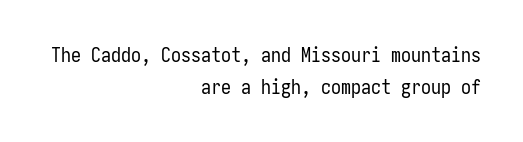
There is no visible air inserted between adjacent glyphs. The letters stand straight up with perfectly vertical stems. In terms of leading, this rendering sits right in the middle. Nobody drew a line under any word here. The typeface has the unassuming heft of standard copy or less.
